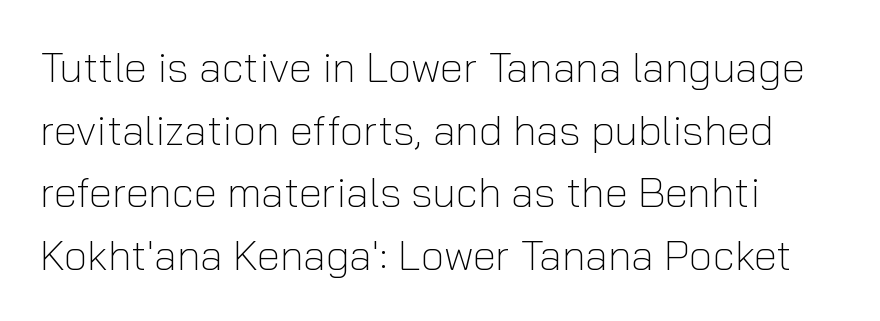
Q: Is the text bold? A: No.
Q: Is the text italic (slanted)? A: No, it is upright.
Q: Is the typeface a serif or a sans-serif typeface? A: Sans-serif.
Q: Is the text underlined? A: No.
Q: Is the spacing between letters normal or unusually wide? A: Normal.
Q: Is the spacing between lines tight, normal or loose? A: Normal.
Q: Width (condensed, normal, or wide)? A: Normal.
Q: Stroke contrast? A: Low.
Q: x-height? A: Medium.
Q: Monospaced? A: No.
